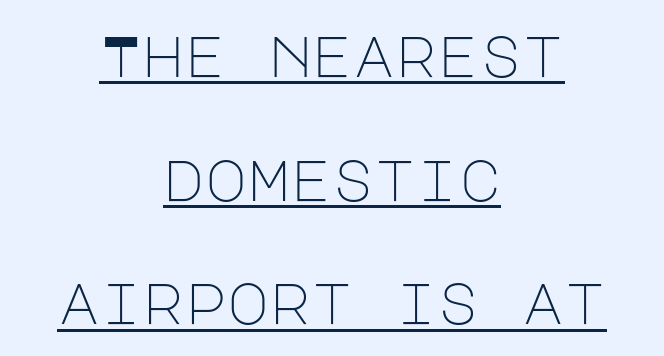
Q: Is the text bold? A: No.
Q: Is the text italic (slanted)? A: No, it is upright.
Q: Is the typeface a serif or a sans-serif typeface? A: Sans-serif.
Q: Is the text underlined? A: Yes.
Q: How is the paragraph aligned? A: Centered.
Q: Is the spacing between letters normal or unusually wide? A: Normal.
Q: Is the spacing between lines tight, normal or loose? A: Loose.
Q: Width (condensed, normal, or wide)? A: Normal.
Q: Stroke contrast? A: Low.
Q: x-height? A: Large.
